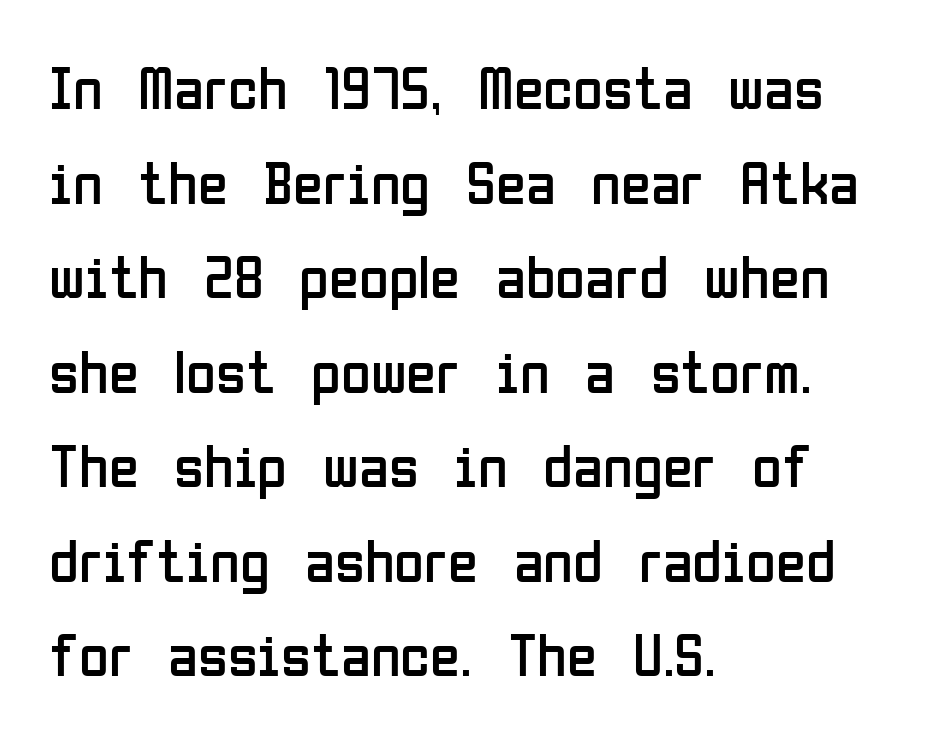
The image shows 61 px regular-weight, condensed sans-serif type, upright; set left-aligned, normal line spacing (1.55x), normal letter spacing, not underlined; low stroke contrast and a medium x-height.
